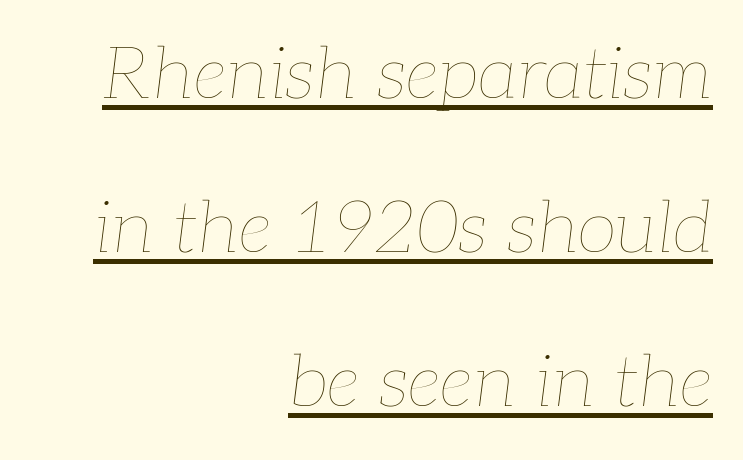
Q: Is the text bold? A: No.
Q: Is the text italic (slanted)? A: Yes, it leans right by about 7 degrees.
Q: Is the text underlined? A: Yes.
Q: How is the paragraph aligned? A: Right-aligned.
Q: Is the spacing between letters normal or unusually wide? A: Normal.
Q: Is the spacing between lines tight, normal or loose? A: Loose.
Q: Width (condensed, normal, or wide)? A: Normal.
Q: Stroke contrast? A: Low.
Q: x-height? A: Medium.
Q: Monospaced? A: No.
